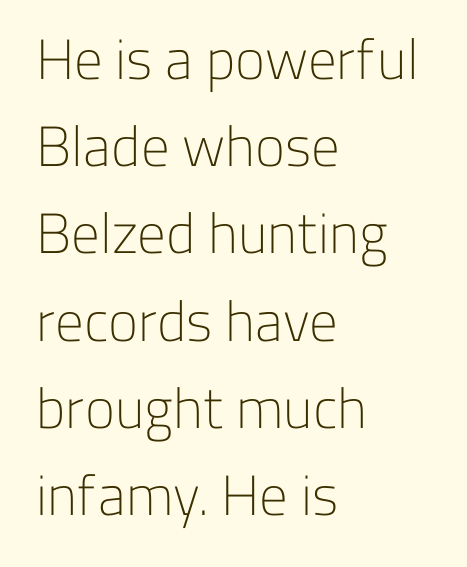
{"serif": "no", "italic": "no", "bold": "no", "weight": "light", "width": "normal", "stroke_contrast": "low", "x_height": "medium", "monospaced": "no", "underline": "no", "align": "left", "line_spacing": "normal", "line_spacing_ratio": 1.53, "letter_spacing": "normal", "letter_spacing_em": 0.0, "glyph_px": 57}
